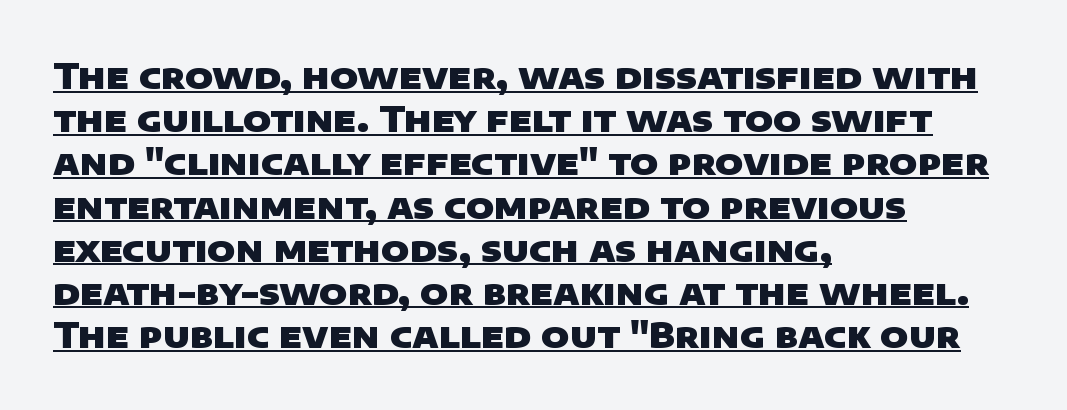
Q: Is the text bold? A: Yes.
Q: Is the typeface a serif or a sans-serif typeface? A: Sans-serif.
Q: Is the text underlined? A: Yes.
Q: How is the paragraph aligned? A: Left-aligned.
Q: Is the spacing between letters normal or unusually wide? A: Normal.
Q: Is the spacing between lines tight, normal or loose? A: Normal.
Q: Width (condensed, normal, or wide)? A: Wide.
Q: Stroke contrast? A: Low.
Q: x-height? A: Large.
Q: Monospaced? A: No.
